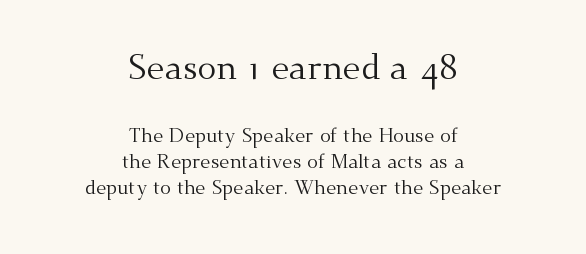
The image shows 35 px regular-weight serif type, upright; set centered, normal line spacing (1.29x), normal letter spacing, not underlined; the first (top) block is 1.75x larger; medium stroke contrast and a small x-height.
